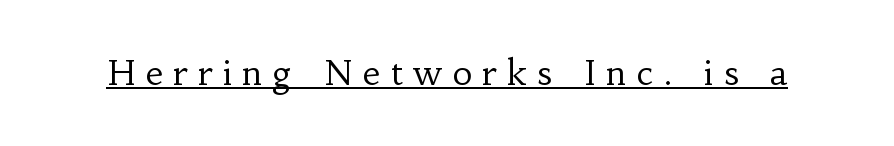
Each line of the rendering has a horizontal stroke beneath the glyphs. Yep, those are serifs on the letters. Do the letters lean? They stand straight. The passage shown is not bold in any degree. The gaps between neighbouring characters are conspicuously large. Do the characters align in a grid? No, the font is proportional.
